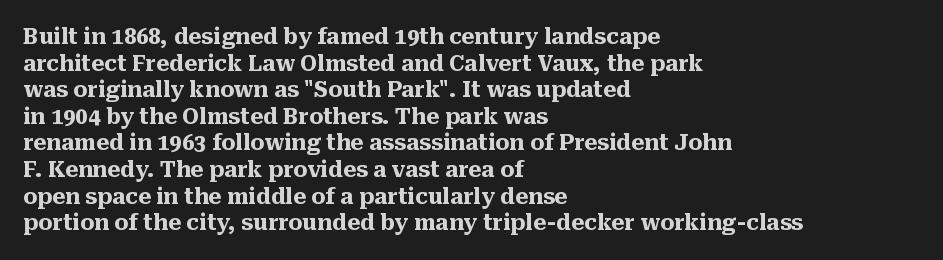
{"italic": "no", "bold": "yes", "underline": "no", "align": "left", "line_spacing_ratio": 1.21, "letter_spacing": "normal", "letter_spacing_em": 0.0, "glyph_px": 22}
